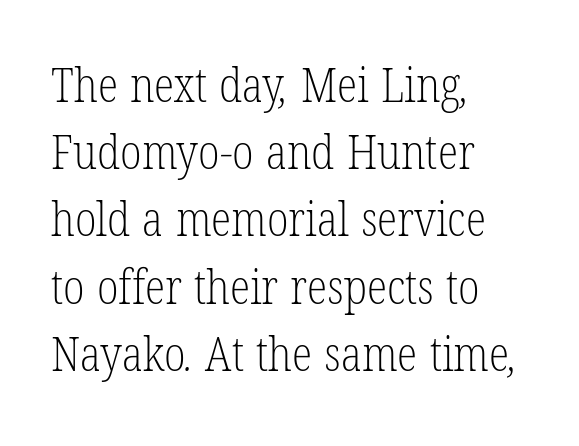
Q: Is the text bold? A: No.
Q: Is the typeface a serif or a sans-serif typeface? A: Serif.
Q: Is the text underlined? A: No.
Q: How is the paragraph aligned? A: Left-aligned.
Q: Is the spacing between letters normal or unusually wide? A: Normal.
Q: Is the spacing between lines tight, normal or loose? A: Normal.
Q: Width (condensed, normal, or wide)? A: Condensed.
Q: Stroke contrast? A: Low.
Q: x-height? A: Medium.
Q: Monospaced? A: No.
